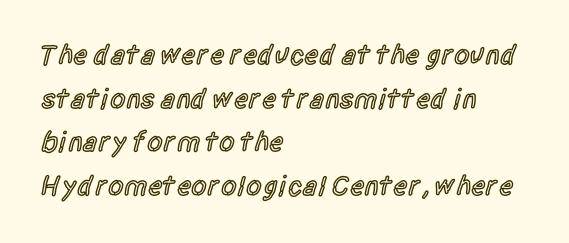
Q: Is the text bold? A: Semi-bold.
Q: Is the text italic (slanted)? A: Yes.
Q: Is the typeface a serif or a sans-serif typeface? A: Sans-serif.
Q: Is the text underlined? A: No.
Q: How is the paragraph aligned? A: Left-aligned.
Q: Is the spacing between letters normal or unusually wide? A: Normal.
Q: Is the spacing between lines tight, normal or loose? A: Normal.
Q: Width (condensed, normal, or wide)? A: Condensed.
Q: x-height? A: Large.
Q: Monospaced? A: No.
